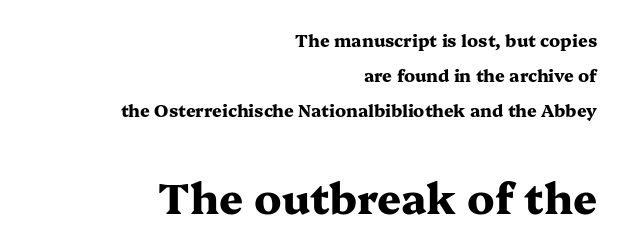
The image shows 42 px heavy, wide serif type, upright; set right-aligned, loose line spacing (2.06x), normal letter spacing, not underlined; the second (bottom) block is 2.47x larger; medium stroke contrast and a medium x-height.
